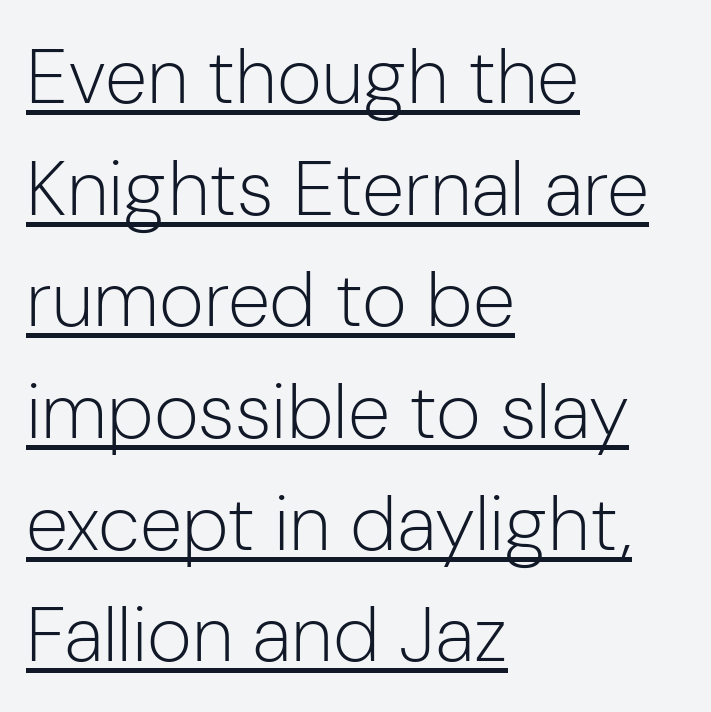
The image shows 77 px light sans-serif type, upright; set left-aligned, normal line spacing (1.45x), normal letter spacing, underlined; low stroke contrast and a medium x-height.
